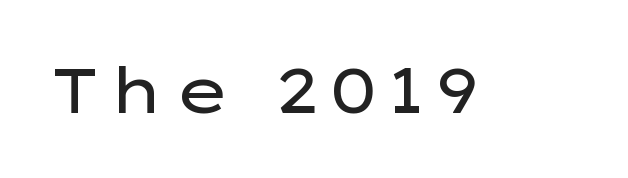
The image shows 64 px regular-weight, wide sans-serif type, upright; set not underlined; low stroke contrast and a medium x-height.
